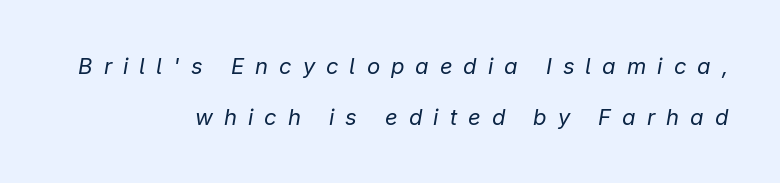
{"italic": "yes", "lean": "right", "slant_degrees": 9, "bold": "no", "underline": "no", "align": "right", "line_spacing": "loose", "line_spacing_ratio": 2.3, "letter_spacing": "wide", "letter_spacing_em": 0.5, "glyph_px": 22}
